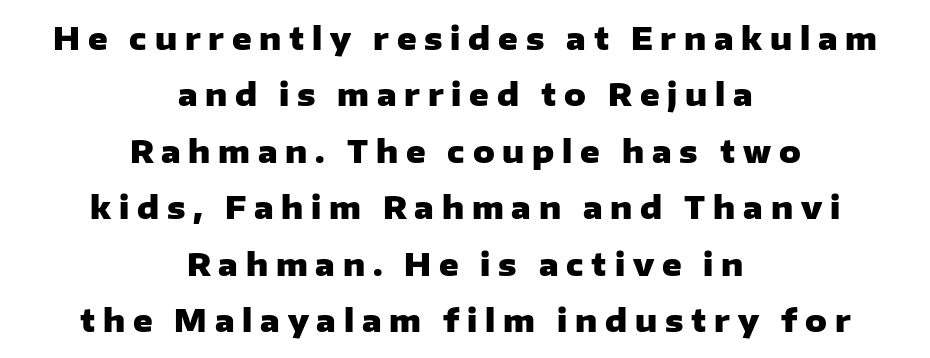
{"serif": "no", "italic": "no", "bold": "yes", "weight": "heavy", "width": "wide", "stroke_contrast": "low", "x_height": "medium", "monospaced": "no", "underline": "no", "align": "center", "line_spacing_ratio": 1.88, "letter_spacing": "wide", "letter_spacing_em": 0.26, "glyph_px": 30}
